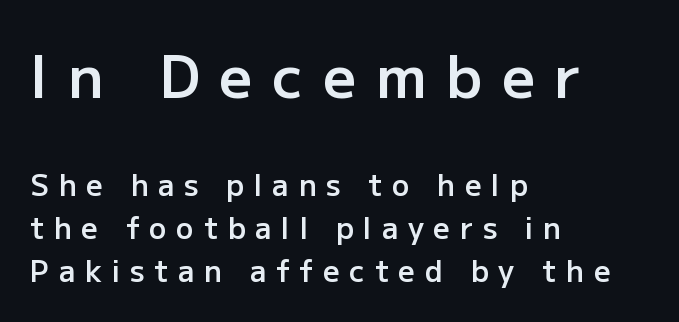
Interline gaps are of average width in this sample. This sample uses a sans-serif face. The face used here is rendered with a markedly widened letterfit. Visually the block forms a straight wall on the left and a jagged coastline on the right.
